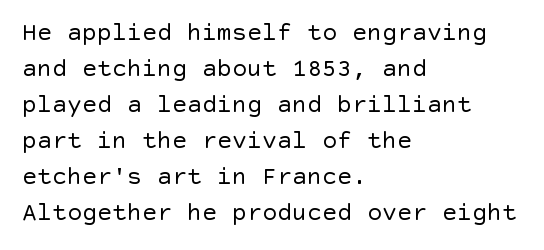
The image shows 25 px text type, upright; set left-aligned, normal line spacing (1.44x), normal letter spacing, not underlined.
